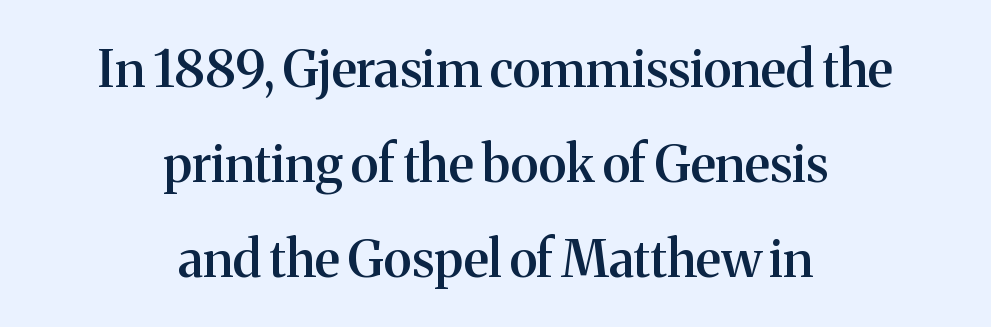
Q: Is the text bold? A: Semi-bold.
Q: Is the text italic (slanted)? A: No, it is upright.
Q: Is the typeface a serif or a sans-serif typeface? A: Serif.
Q: Is the text underlined? A: No.
Q: How is the paragraph aligned? A: Centered.
Q: Is the spacing between letters normal or unusually wide? A: Normal.
Q: Width (condensed, normal, or wide)? A: Normal.
Q: Stroke contrast? A: Medium.
Q: x-height? A: Medium.
Q: Monospaced? A: No.
